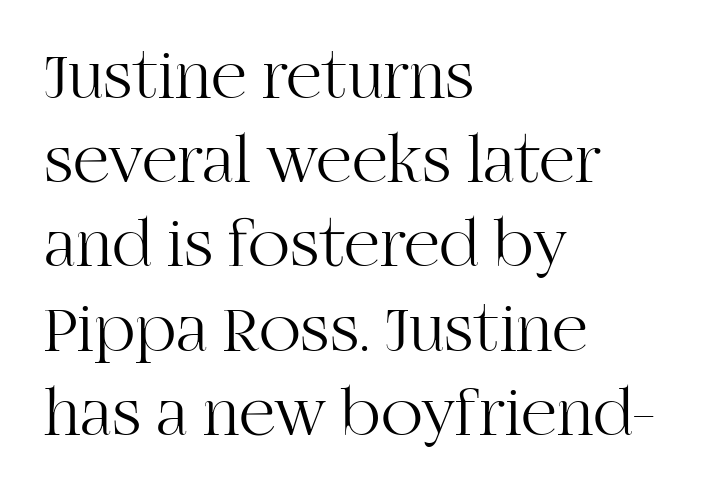
{"serif": "yes", "italic": "no", "bold": "no", "weight": "light", "width": "normal", "stroke_contrast": "high", "x_height": "large", "monospaced": "no", "underline": "no", "align": "left", "line_spacing_ratio": 1.22, "letter_spacing": "normal", "letter_spacing_em": 0.0, "glyph_px": 69}
